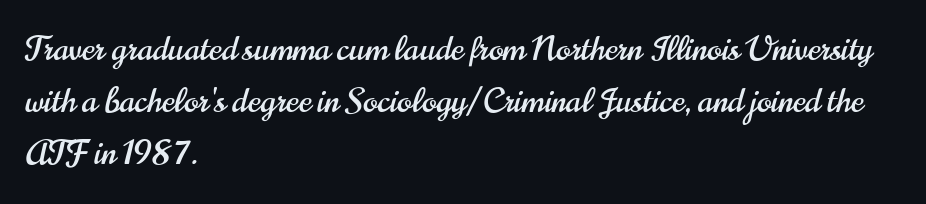
{"serif": "no", "width": "condensed", "stroke_contrast": "high", "x_height": "small", "monospaced": "no", "underline": "no", "align": "left", "line_spacing": "normal", "line_spacing_ratio": 1.53, "letter_spacing": "normal", "letter_spacing_em": 0.0, "glyph_px": 34}
